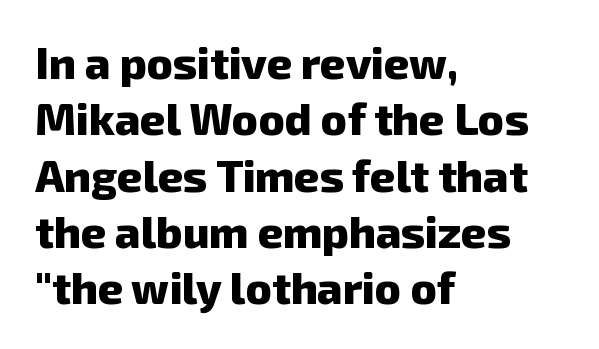
{"serif": "no", "bold": "yes", "weight": "heavy", "width": "normal", "stroke_contrast": "low", "x_height": "medium", "monospaced": "no", "underline": "no", "align": "left", "line_spacing": "normal", "line_spacing_ratio": 1.28, "letter_spacing": "normal", "letter_spacing_em": 0.0, "glyph_px": 44}
